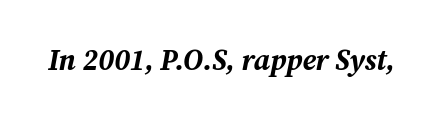
The image shows 29 px bold type, italic (leaning right); set normal letter spacing, not underlined; medium stroke contrast and a medium x-height.
